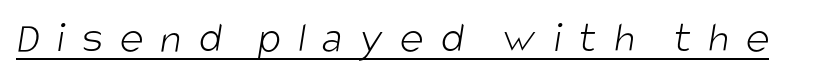
The image shows 45 px light, condensed sans-serif type; set unusually wide letter spacing (+0.37 em), underlined; low stroke contrast and a large x-height.
